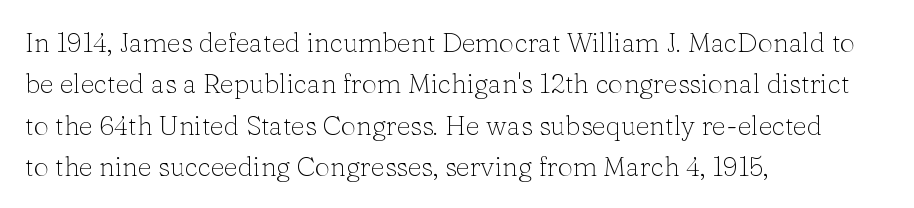
In terms of leading, this rendering sits right in the middle. The lettering stays uniformly vertical, giving the passage a roman look. Decoration check: the copy has no underline. The passage shown is not bold in any degree. How are the letters spaced? Ordinarily, with no added tracking.
